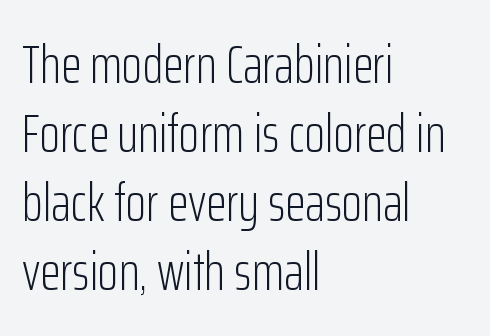
{"serif": "no", "italic": "no", "bold": "no", "weight": "light", "width": "condensed", "stroke_contrast": "low", "x_height": "medium", "monospaced": "no", "underline": "no", "align": "left", "line_spacing": "normal", "line_spacing_ratio": 1.3, "letter_spacing": "normal", "letter_spacing_em": 0.0, "glyph_px": 53}
